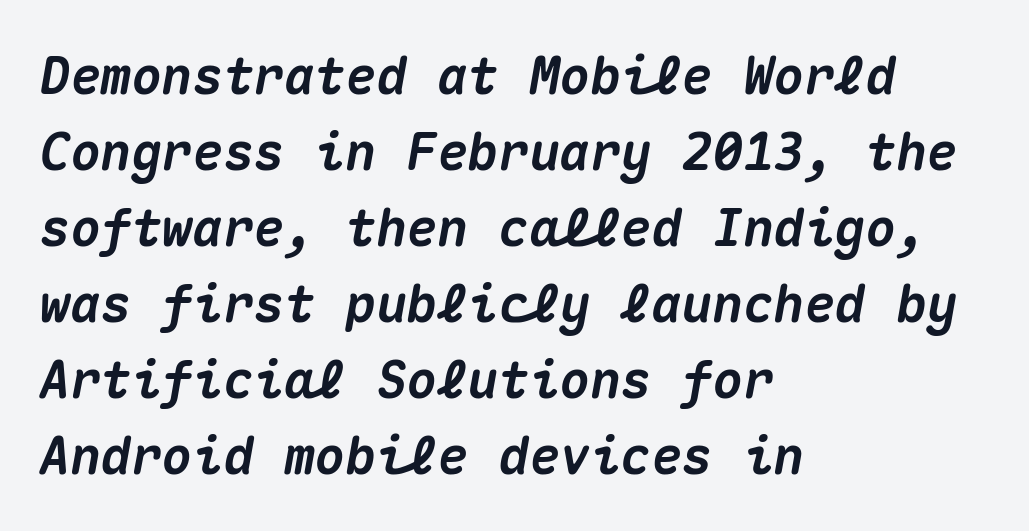
{"italic": "yes", "lean": "right", "slant_degrees": 10, "bold": "yes", "weight": "heavy", "width": "normal", "stroke_contrast": "medium", "x_height": "medium", "monospaced": "yes", "underline": "no", "align": "left", "line_spacing": "normal", "line_spacing_ratio": 1.49, "letter_spacing": "normal", "letter_spacing_em": 0.0, "glyph_px": 51}
